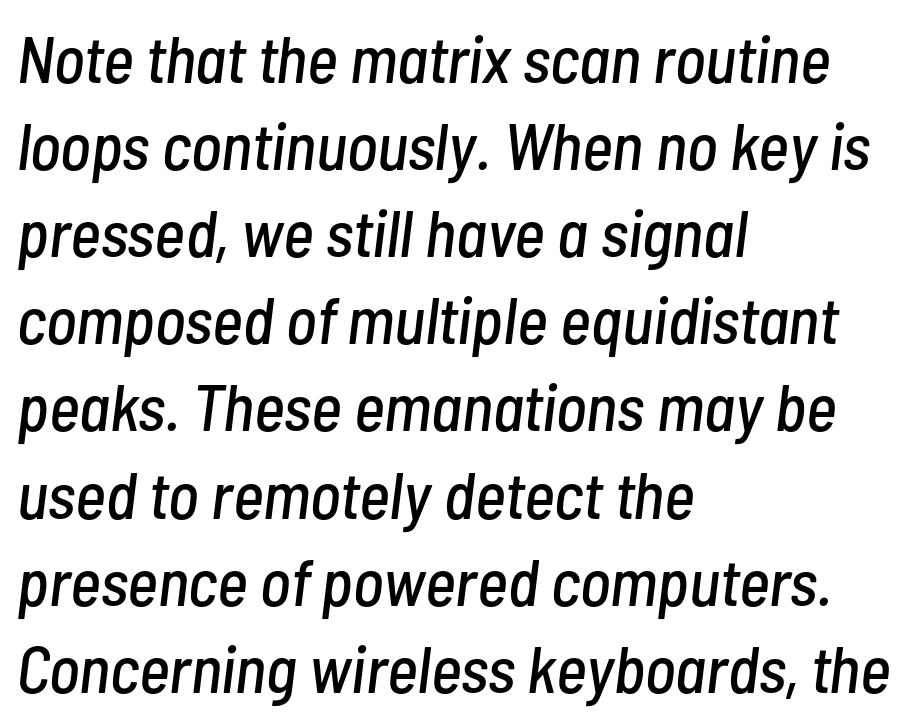
The image shows 66 px condensed type, italic (leaning right); set left-aligned, normal line spacing (1.32x), normal letter spacing, not underlined; low stroke contrast and a medium x-height.
